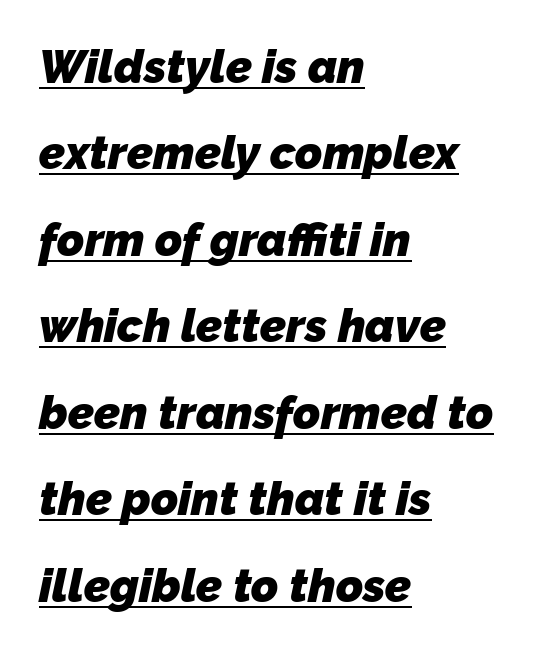
The image shows 46 px heavy sans-serif type; set left-aligned, line spacing 1.88x, normal letter spacing, underlined; low stroke contrast and a medium x-height.
